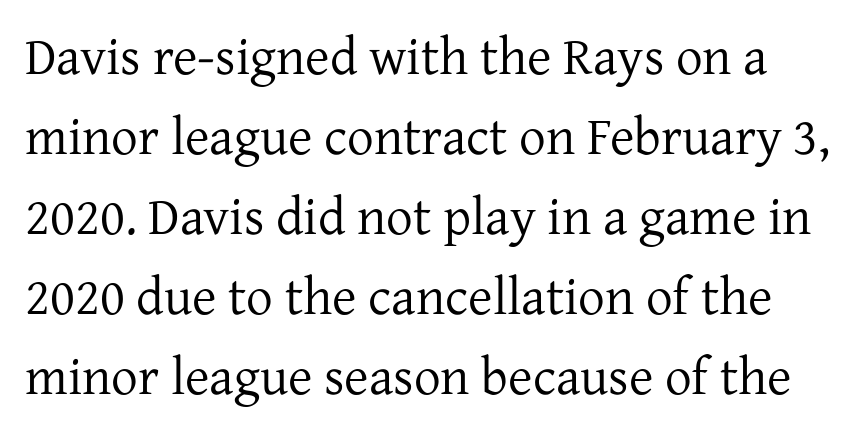
The image shows 53 px regular-weight serif type, upright; set normal line spacing (1.51x), normal letter spacing, not underlined; low stroke contrast and a medium x-height.
